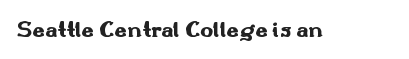
Q: Is the text bold? A: Yes.
Q: Is the text italic (slanted)? A: No, it is upright.
Q: Is the text underlined? A: No.
Q: Is the spacing between letters normal or unusually wide? A: Normal.
